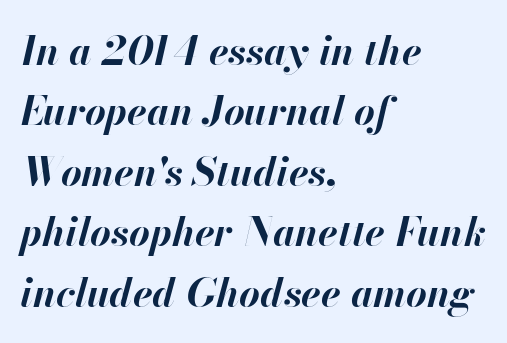
{"italic": "yes", "lean": "right", "slant_degrees": 13, "bold": "yes", "weight": "bold", "width": "normal", "stroke_contrast": "high", "x_height": "small", "monospaced": "no", "underline": "no", "align": "left", "line_spacing": "normal", "line_spacing_ratio": 1.51, "letter_spacing": "normal", "letter_spacing_em": 0.0, "glyph_px": 40}
